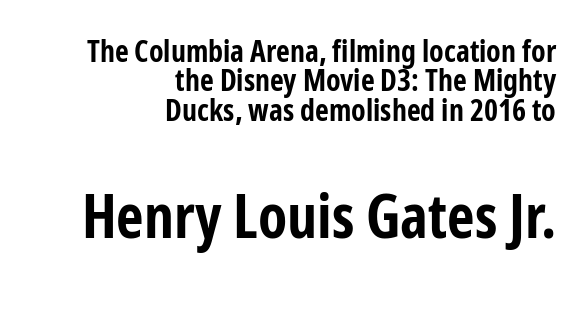
{"serif": "no", "italic": "no", "bold": "yes", "weight": "bold", "width": "condensed", "stroke_contrast": "low", "x_height": "medium", "monospaced": "no", "underline": "no", "align": "right", "line_spacing": "tight", "line_spacing_ratio": 0.98, "letter_spacing": "normal", "letter_spacing_em": 0.0, "larger_block": "second", "size_ratio": 2.0, "glyph_px": 60}
